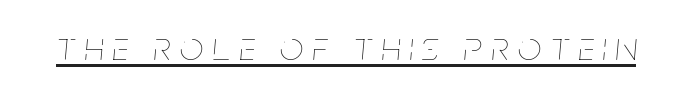
Q: Is the text bold? A: No.
Q: Is the text italic (slanted)? A: Yes, it leans right by about 5 degrees.
Q: Is the text underlined? A: Yes.
Q: Is the spacing between letters normal or unusually wide? A: Unusually wide.
Q: Width (condensed, normal, or wide)? A: Condensed.
Q: Stroke contrast? A: Low.
Q: x-height? A: Large.
Q: Monospaced? A: No.
